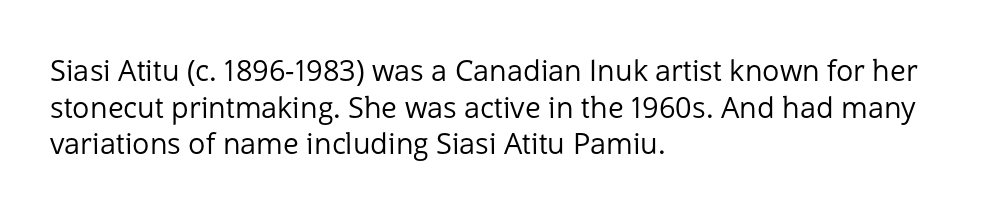
The letters advance in unequal steps, a hallmark of proportional type. The string is rendered with underlining switched off. The axis of the letterforms is exactly vertical. Honestly, the letter spacing is just normal — you wouldn't notice it. No chunkiness to these letters — they're not bold. The rendering uses a moderate line-height, typical for paragraphs.
